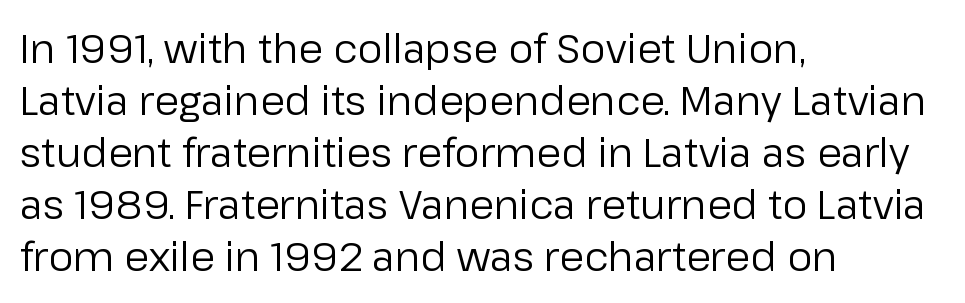
{"serif": "no", "italic": "no", "bold": "no", "weight": "regular", "width": "normal", "stroke_contrast": "low", "x_height": "medium", "monospaced": "no", "underline": "no", "align": "left", "line_spacing": "normal", "line_spacing_ratio": 1.3, "letter_spacing": "normal", "letter_spacing_em": 0.0, "glyph_px": 40}
